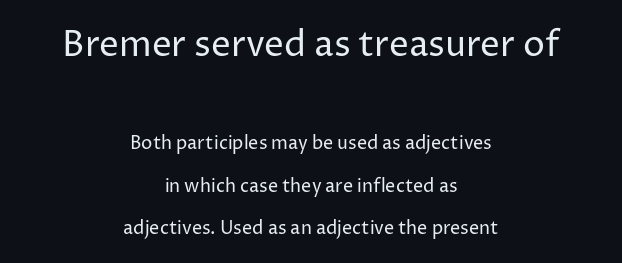
The passage shown is not underscored anywhere. The characters display no serif detailing; their extremities are plain. Stroke mass is kept to a normal reading level or below. Glyph-to-glyph distance matches everyday printed text. Spacing verdict: proportional, widths tailored to each character. The rendering uses a large line-height, opening up the rows.
